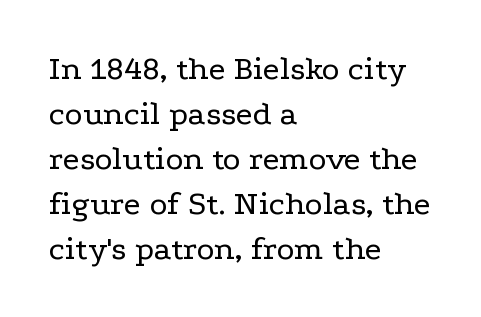
{"serif": "yes", "italic": "no", "bold": "no", "weight": "regular", "width": "wide", "stroke_contrast": "low", "x_height": "medium", "monospaced": "no", "underline": "no", "align": "left", "line_spacing": "normal", "line_spacing_ratio": 1.32, "letter_spacing": "normal", "letter_spacing_em": 0.0, "glyph_px": 34}
